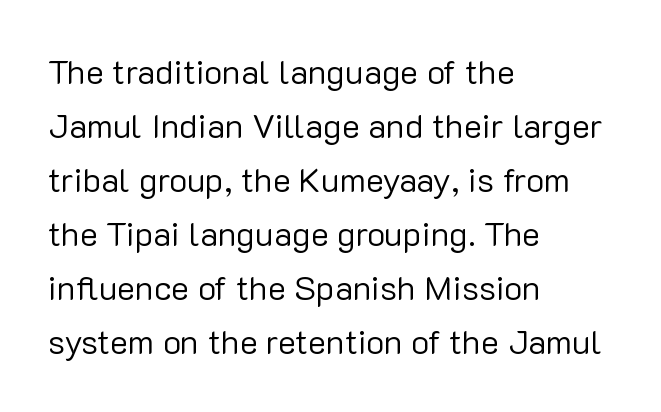
The image shows 34 px regular-weight sans-serif type, upright; set left-aligned, normal line spacing (1.59x), normal letter spacing, not underlined; low stroke contrast and a medium x-height.
